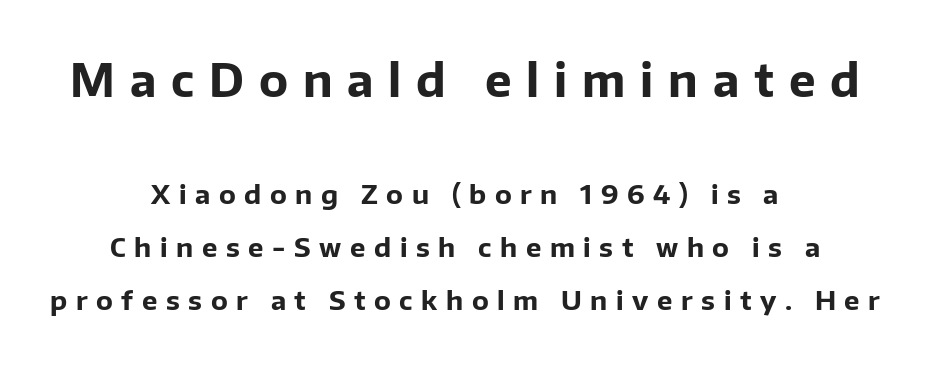
The image shows 45 px bold sans-serif type, upright; set centered, loose line spacing (2.03x), unusually wide letter spacing (+0.33 em), not underlined; the first (top) block is 1.73x larger; low stroke contrast and a medium x-height.
